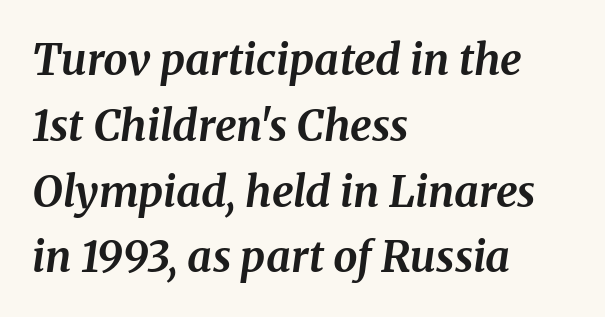
{"serif": "yes", "italic": "yes", "lean": "right", "slant_degrees": 8, "bold": "yes", "weight": "bold", "width": "normal", "stroke_contrast": "medium", "x_height": "medium", "monospaced": "no", "underline": "no", "align": "left", "line_spacing": "normal", "line_spacing_ratio": 1.53, "letter_spacing": "normal", "letter_spacing_em": 0.0, "glyph_px": 43}
